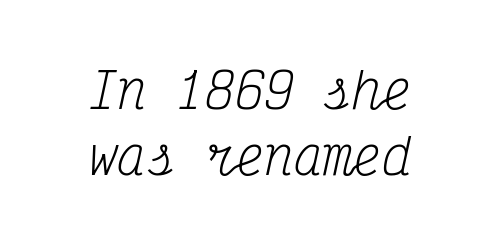
Letters rest on an invisible, unmarked baseline. Observe the serifs anchoring each vertical stroke in this sample. This block has exactly the height ordinary leading produces. Look at the tracking — it's just the regular setting, nothing added.
